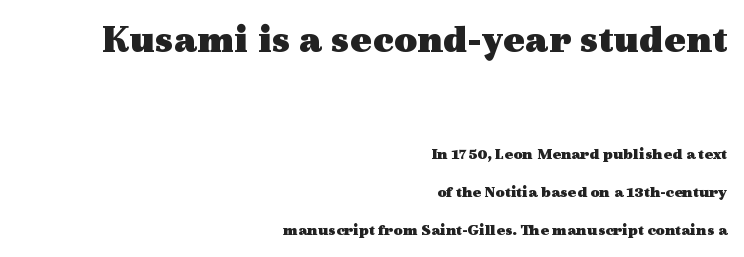
Little horizontal feet cap the strokes, marking this as serif type. Tracking value appears to be zero — textbook default spacing. Quick note: interline space is abundant. The rendering uses natural spacing where letterforms have individual widths. Underline: absent. Leftover space on each line is placed entirely before the opening word.
